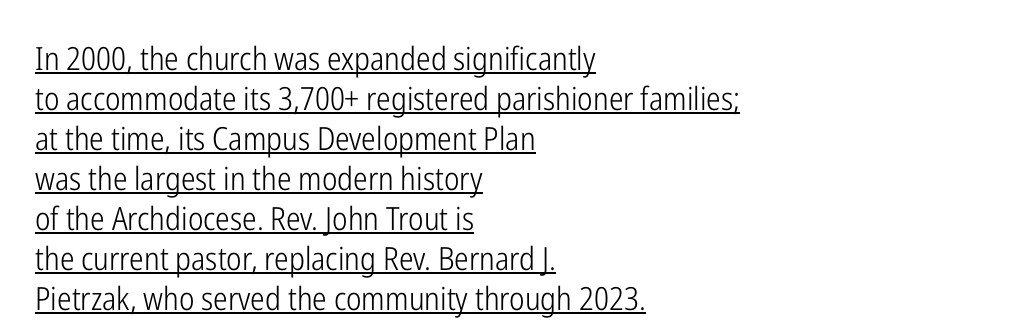
The image shows 32 px light, condensed sans-serif type, upright; set left-aligned, normal line spacing (1.25x), normal letter spacing, underlined; low stroke contrast and a medium x-height.
